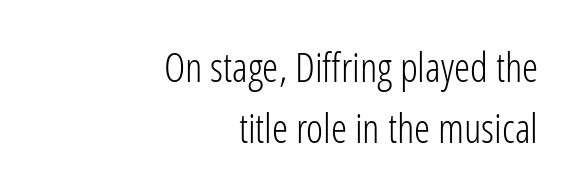
Q: Is the text bold? A: No.
Q: Is the text italic (slanted)? A: No, it is upright.
Q: Is the typeface a serif or a sans-serif typeface? A: Sans-serif.
Q: Is the text underlined? A: No.
Q: How is the paragraph aligned? A: Right-aligned.
Q: Is the spacing between letters normal or unusually wide? A: Normal.
Q: Is the spacing between lines tight, normal or loose? A: Normal.
Q: Width (condensed, normal, or wide)? A: Condensed.
Q: Stroke contrast? A: Low.
Q: x-height? A: Medium.
Q: Monospaced? A: No.
